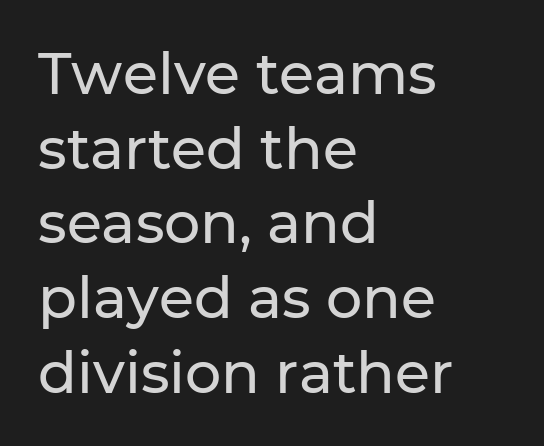
The image shows 57 px sans-serif type, upright; set left-aligned, normal line spacing (1.31x), normal letter spacing, not underlined; low stroke contrast and a medium x-height.
